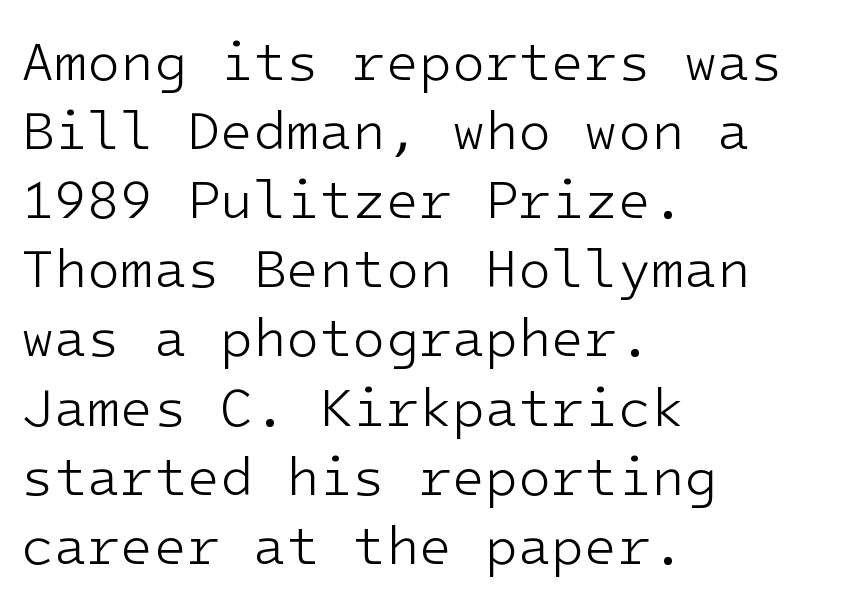
Q: Is the text bold? A: No.
Q: Is the text italic (slanted)? A: No, it is upright.
Q: Is the typeface a serif or a sans-serif typeface? A: Sans-serif.
Q: Is the text underlined? A: No.
Q: How is the paragraph aligned? A: Left-aligned.
Q: Is the spacing between letters normal or unusually wide? A: Normal.
Q: Is the spacing between lines tight, normal or loose? A: Normal.
Q: Width (condensed, normal, or wide)? A: Normal.
Q: Stroke contrast? A: Low.
Q: x-height? A: Medium.
